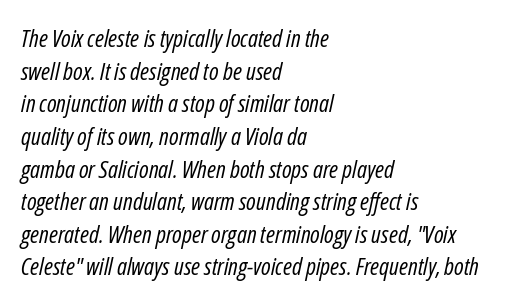
The image shows 24 px text type, italic (leaning right); set left-aligned, normal line spacing (1.36x), normal letter spacing, not underlined.
